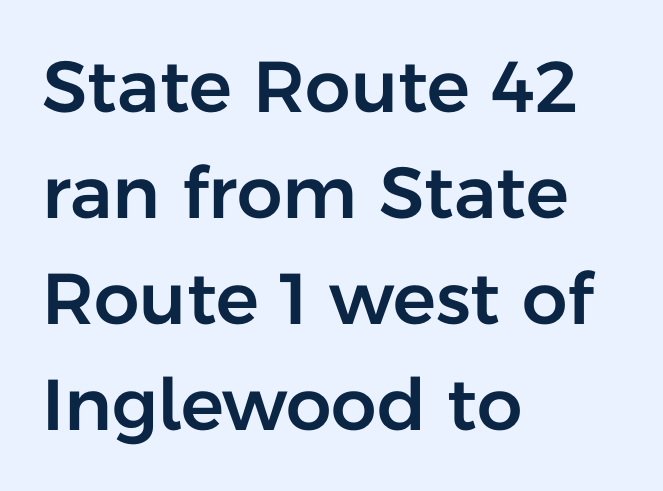
{"serif": "no", "italic": "no", "width": "normal", "stroke_contrast": "low", "x_height": "medium", "monospaced": "no", "underline": "no", "align": "left", "line_spacing": "normal", "line_spacing_ratio": 1.47, "letter_spacing": "normal", "letter_spacing_em": 0.0, "glyph_px": 72}
